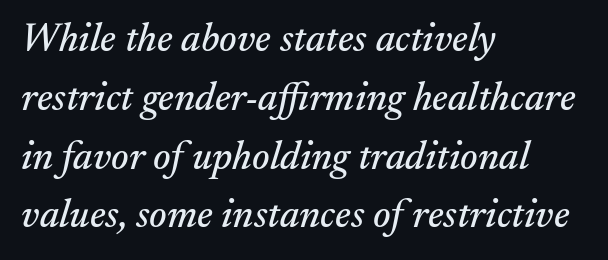
{"serif": "yes", "italic": "yes", "lean": "right", "slant_degrees": 17, "width": "normal", "stroke_contrast": "medium", "x_height": "small", "monospaced": "no", "underline": "no", "align": "left", "line_spacing": "normal", "line_spacing_ratio": 1.47, "letter_spacing": "normal", "letter_spacing_em": 0.0, "glyph_px": 40}
